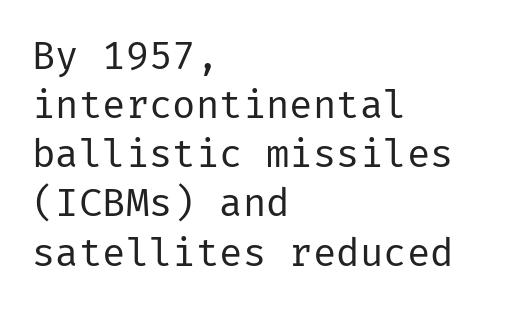
Upright lettering throughout. Quick note: interline space is typical. No chunkiness to these letters — they're not bold. You can tell from the bare stems that sans-serif type was used.
